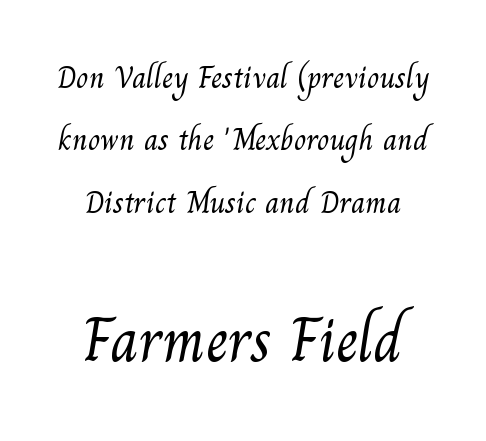
Q: Is the text bold? A: No.
Q: Is the typeface a serif or a sans-serif typeface? A: Serif.
Q: Is the text underlined? A: No.
Q: How is the paragraph aligned? A: Centered.
Q: Is the spacing between letters normal or unusually wide? A: Normal.
Q: Is the spacing between lines tight, normal or loose? A: Loose.
Q: Which block of text is set in a larger size, the first (top) or the second (bottom)? A: The second (bottom) one.
Q: Width (condensed, normal, or wide)? A: Normal.
Q: Stroke contrast? A: Medium.
Q: x-height? A: Small.
Q: Monospaced? A: No.
